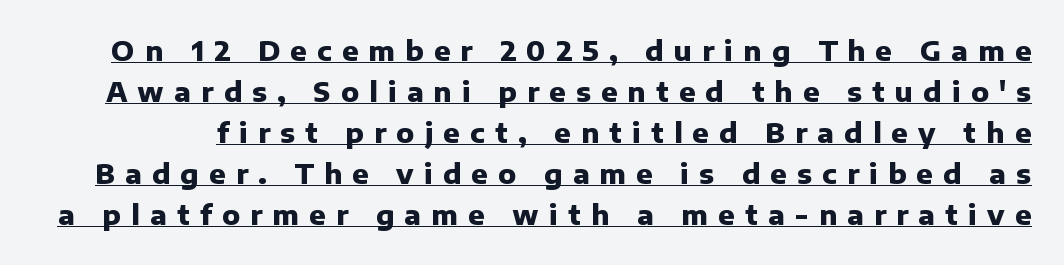
Notice how thick the strokes are: this is what a full bold looks like. This sample uses expanded letter spacing, leaving extra air between glyphs. Posture: upright roman. This sample carries an underscore along the baseline area. Notice how descenders clear the ascenders below comfortably — that's standard leading.
